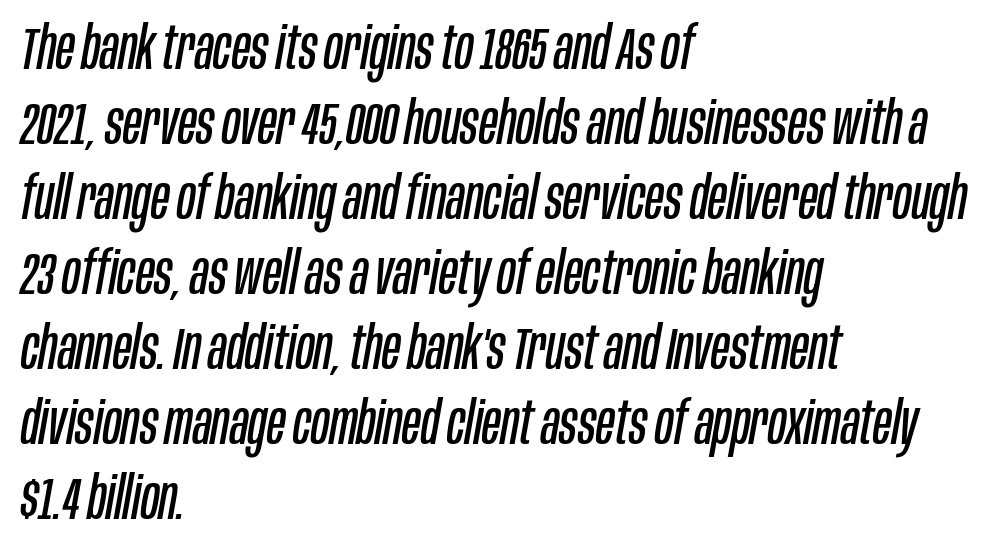
{"italic": "yes", "lean": "right", "slant_degrees": 10, "bold": "no", "weight": "regular", "width": "condensed", "stroke_contrast": "low", "x_height": "large", "monospaced": "no", "underline": "no", "align": "left", "line_spacing": "normal", "line_spacing_ratio": 1.25, "letter_spacing": "normal", "letter_spacing_em": 0.0, "glyph_px": 60}
